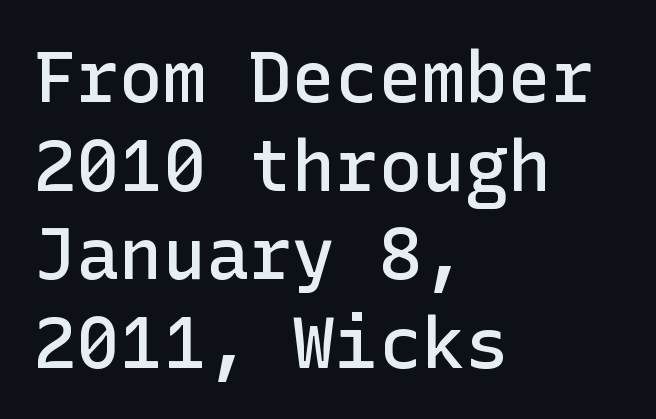
{"serif": "no", "italic": "no", "bold": "semi", "weight": "semibold", "width": "normal", "stroke_contrast": "low", "x_height": "medium", "underline": "no", "align": "left", "line_spacing_ratio": 1.23, "letter_spacing": "normal", "letter_spacing_em": 0.0, "glyph_px": 72}
